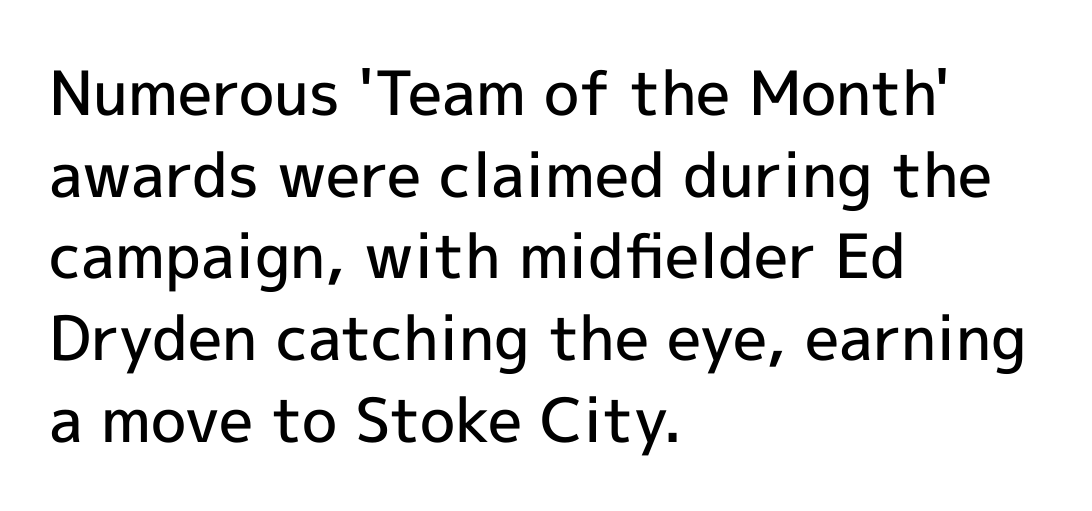
The image shows 61 px semibold sans-serif type, upright; set left-aligned, normal line spacing (1.34x), normal letter spacing, not underlined; a medium x-height.
